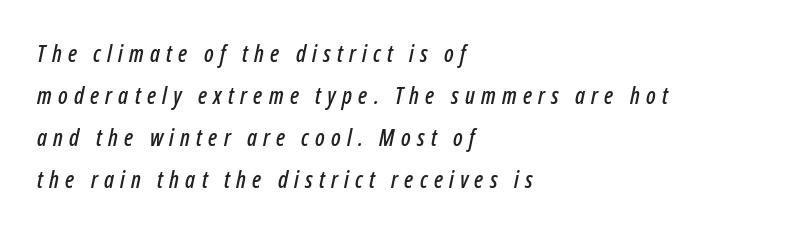
The image shows 23 px text type, italic (leaning right); set left-aligned, line spacing 1.83x, unusually wide letter spacing (+0.27 em), not underlined.
